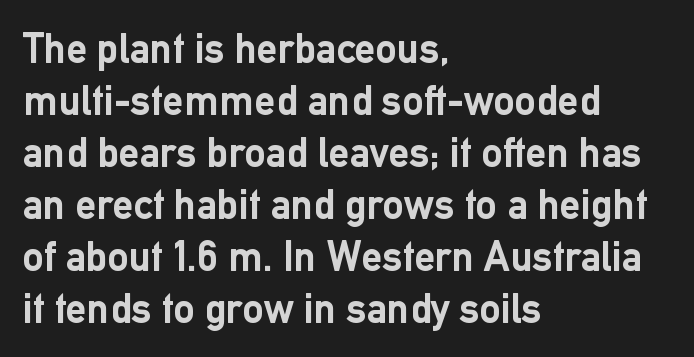
Pretty heavy lettering here — definitely bold. Do the characters align in a grid? No, the font is proportional. The paragraph shown leans on its left margin. No word sits above an underline.
